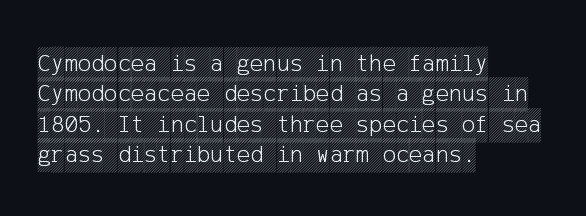
The image shows 25 px text type, upright; set left-aligned, line spacing 1.22x, normal letter spacing, not underlined.
